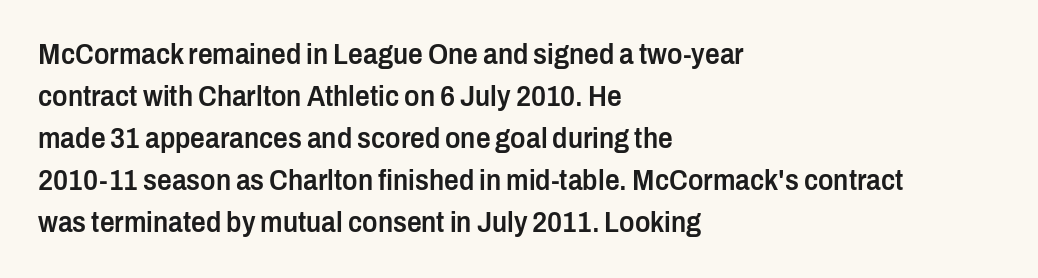
The image shows 29 px semibold, condensed sans-serif type, upright; set left-aligned, normal line spacing (1.45x), normal letter spacing, not underlined; low stroke contrast and a medium x-height.
